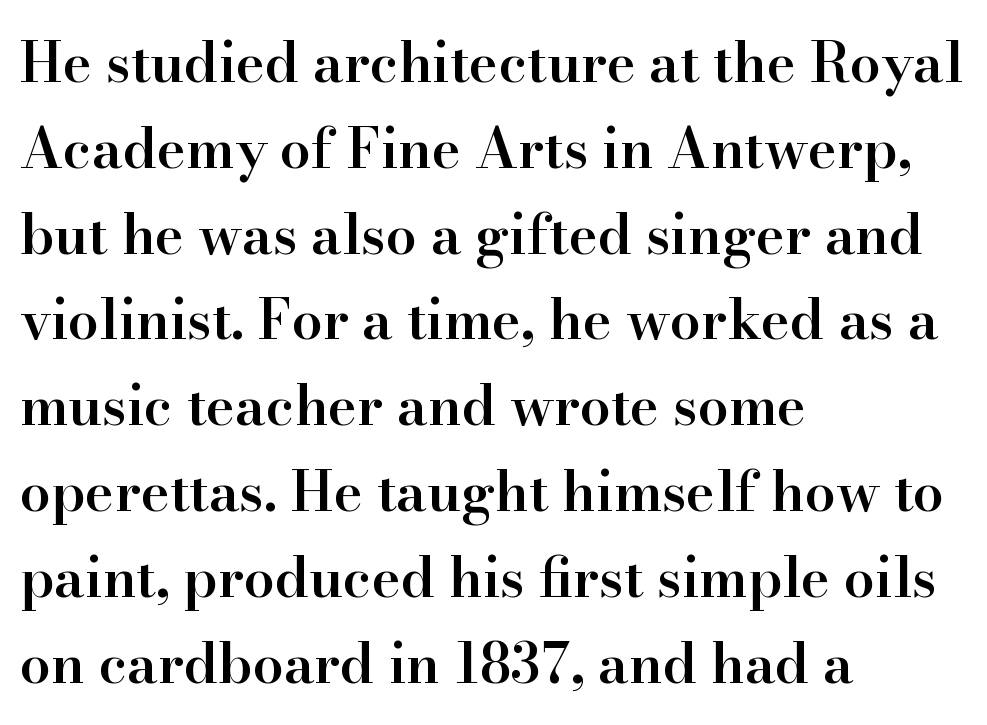
Q: Is the text bold? A: Semi-bold.
Q: Is the text italic (slanted)? A: No, it is upright.
Q: Is the typeface a serif or a sans-serif typeface? A: Serif.
Q: Is the text underlined? A: No.
Q: How is the paragraph aligned? A: Left-aligned.
Q: Is the spacing between letters normal or unusually wide? A: Normal.
Q: Is the spacing between lines tight, normal or loose? A: Normal.
Q: Width (condensed, normal, or wide)? A: Normal.
Q: Stroke contrast? A: High.
Q: x-height? A: Small.
Q: Monospaced? A: No.
